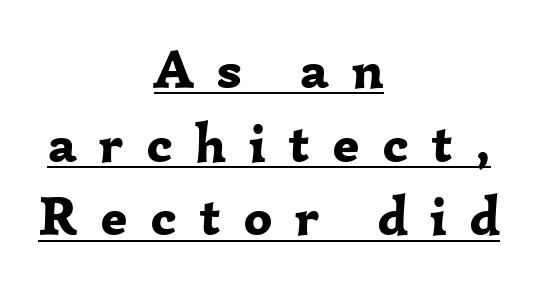
Emphasis by weight is at full strength: bold. This sample is center-justified, so both line endings float freely. The type family on display is of the serif kind. Quick note: underline on. Looks like regular typesetting: each glyph gets only the width it needs.
